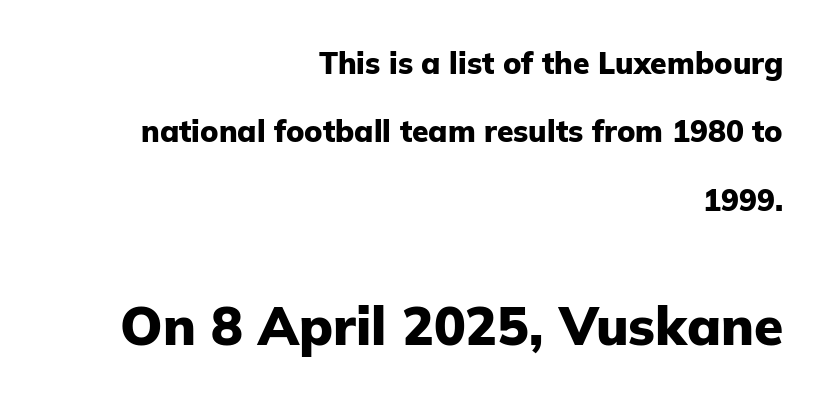
The image shows 53 px heavy sans-serif type, upright; set right-aligned, loose line spacing (2.28x), normal letter spacing, not underlined; the second (bottom) block is 1.77x larger; low stroke contrast and a medium x-height.
